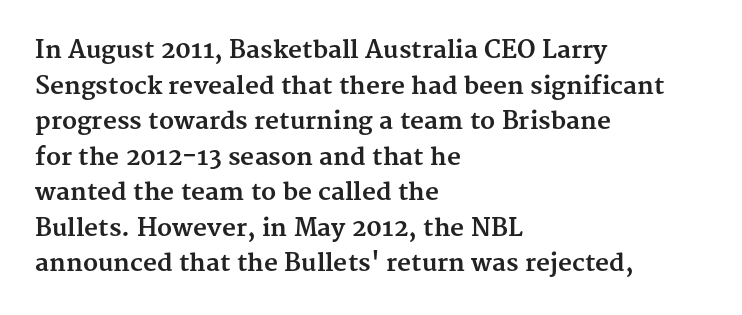
Its strokes are broad and dark, the hallmark of bold type. Short and long lines alike share a common starting point at left. Reading down the column, the eye jumps a familiar distance to each next line. Bare-footed words on every line.
